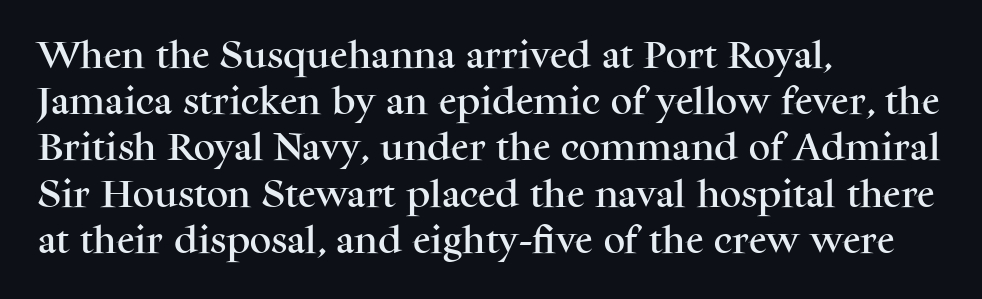
{"serif": "yes", "italic": "no", "width": "normal", "stroke_contrast": "medium", "x_height": "medium", "monospaced": "no", "underline": "no", "align": "left", "line_spacing": "normal", "line_spacing_ratio": 1.54, "letter_spacing": "normal", "letter_spacing_em": 0.0, "glyph_px": 30}
